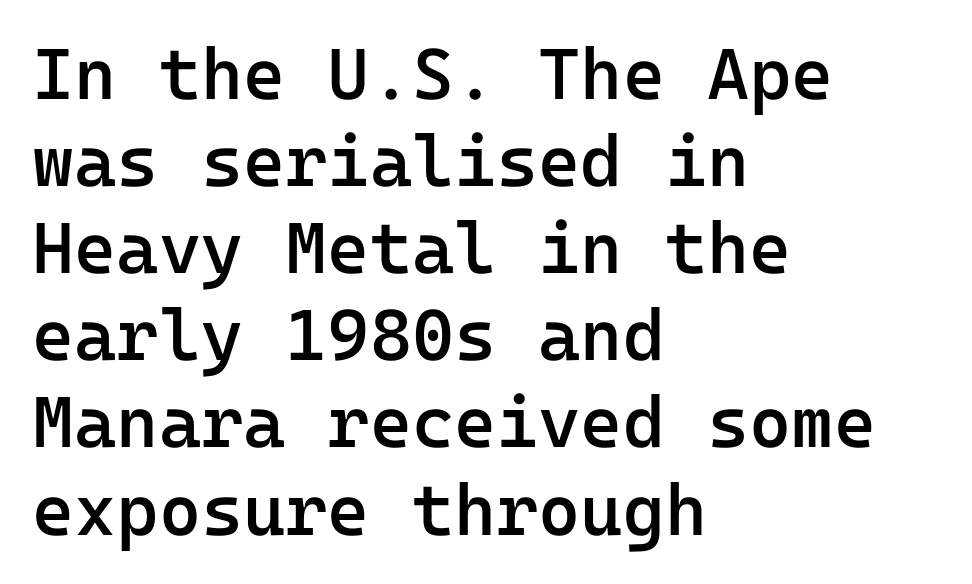
{"serif": "no", "italic": "no", "bold": "semi", "weight": "semibold", "width": "normal", "stroke_contrast": "low", "x_height": "medium", "monospaced": "yes", "underline": "no", "align": "left", "line_spacing_ratio": 1.21, "letter_spacing": "normal", "letter_spacing_em": 0.0, "glyph_px": 72}
